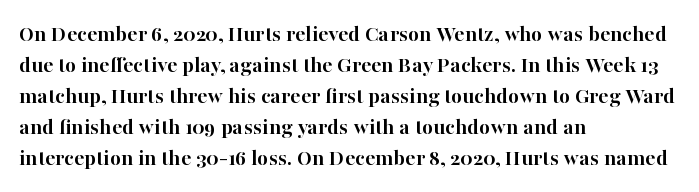
Q: Is the text bold? A: Yes.
Q: Is the text italic (slanted)? A: No, it is upright.
Q: Is the text underlined? A: No.
Q: How is the paragraph aligned? A: Left-aligned.
Q: Is the spacing between letters normal or unusually wide? A: Normal.
Q: Is the spacing between lines tight, normal or loose? A: Normal.
